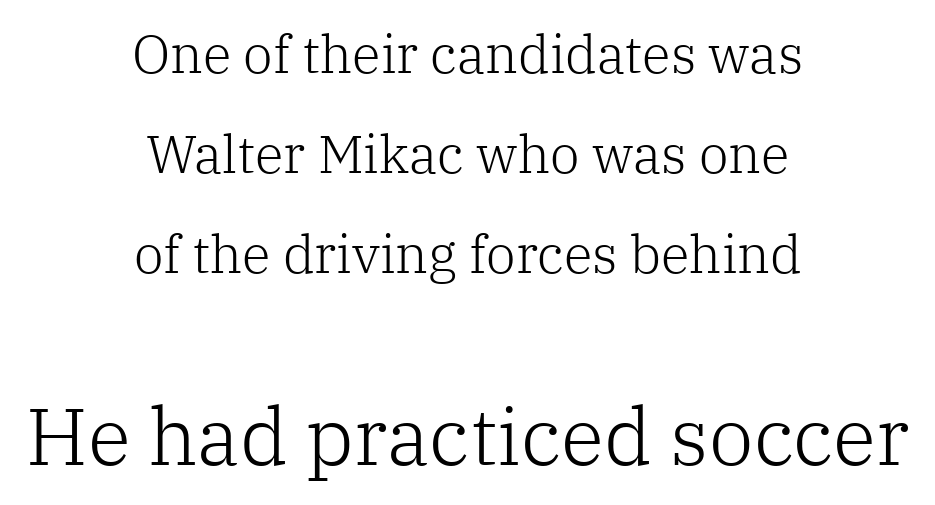
The image shows 80 px light serif type, upright; set centered, line spacing 1.89x, normal letter spacing, not underlined; the second (bottom) block is 1.51x larger; low stroke contrast and a medium x-height.
